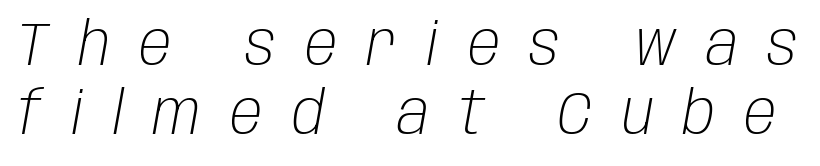
No extra ink here — the face is not bold. Do the characters align in a grid? No, the font is proportional. If you measured baseline to baseline, you'd find a short distance. Nobody drew a line under any word here.
